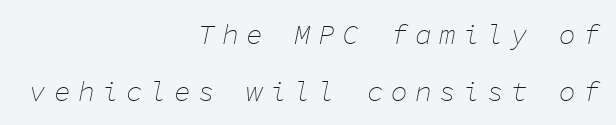
{"italic": "yes", "lean": "right", "slant_degrees": 11, "bold": "no", "weight": "thin", "width": "normal", "stroke_contrast": "low", "x_height": "medium", "monospaced": "yes", "underline": "no", "align": "right", "line_spacing": "loose", "line_spacing_ratio": 2.02, "letter_spacing": "wide", "letter_spacing_em": 0.26, "glyph_px": 28}
